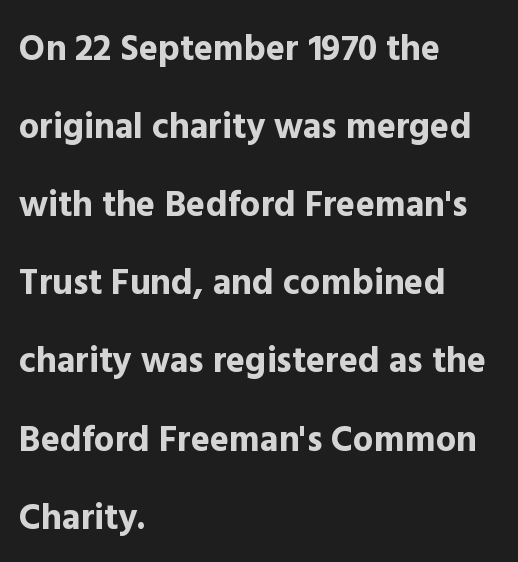
Posture: upright roman. Does the type have serifs? No, each stem ends abruptly. The typesetter chose a ragged-right arrangement here. These lines carry a lot of weight — the face is fully bold.
